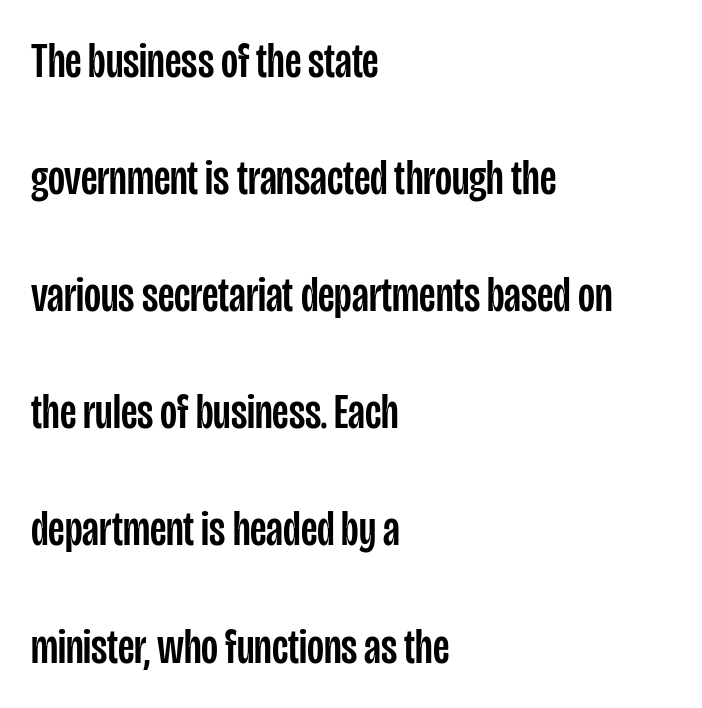
Q: Is the text italic (slanted)? A: No, it is upright.
Q: Is the typeface a serif or a sans-serif typeface? A: Sans-serif.
Q: Is the text underlined? A: No.
Q: How is the paragraph aligned? A: Left-aligned.
Q: Is the spacing between letters normal or unusually wide? A: Normal.
Q: Is the spacing between lines tight, normal or loose? A: Loose.
Q: Width (condensed, normal, or wide)? A: Condensed.
Q: Stroke contrast? A: Low.
Q: x-height? A: Large.
Q: Monospaced? A: No.
